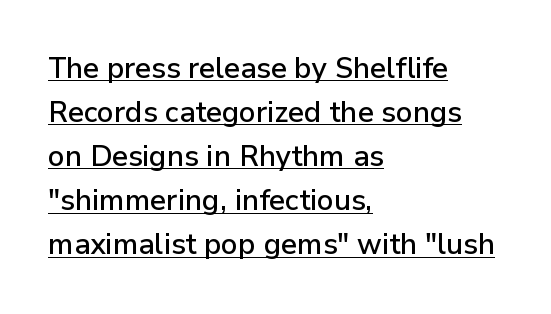
Q: Is the text italic (slanted)? A: No, it is upright.
Q: Is the typeface a serif or a sans-serif typeface? A: Sans-serif.
Q: Is the text underlined? A: Yes.
Q: How is the paragraph aligned? A: Left-aligned.
Q: Is the spacing between letters normal or unusually wide? A: Normal.
Q: Is the spacing between lines tight, normal or loose? A: Normal.
Q: Width (condensed, normal, or wide)? A: Normal.
Q: Stroke contrast? A: Low.
Q: x-height? A: Medium.
Q: Monospaced? A: No.
